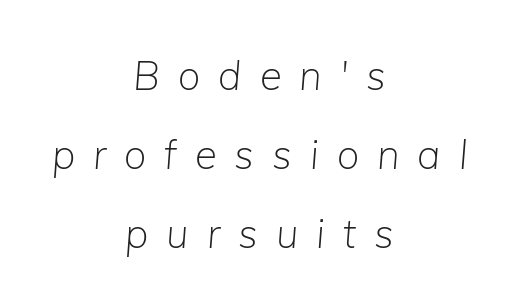
Q: Is the text bold? A: No.
Q: Is the text italic (slanted)? A: Yes, it leans right by about 5 degrees.
Q: Is the text underlined? A: No.
Q: How is the paragraph aligned? A: Centered.
Q: Is the spacing between letters normal or unusually wide? A: Unusually wide.
Q: Is the spacing between lines tight, normal or loose? A: Loose.
Q: Width (condensed, normal, or wide)? A: Normal.
Q: Stroke contrast? A: Low.
Q: x-height? A: Medium.
Q: Monospaced? A: No.
